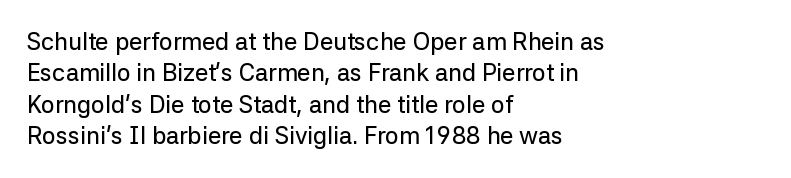
Here the glyphs are tracked normally, forming tight word shapes. Type without underlining. A roman cut, with each character standing at attention. A classic flush-left, rag-right setting is used for this passage.
